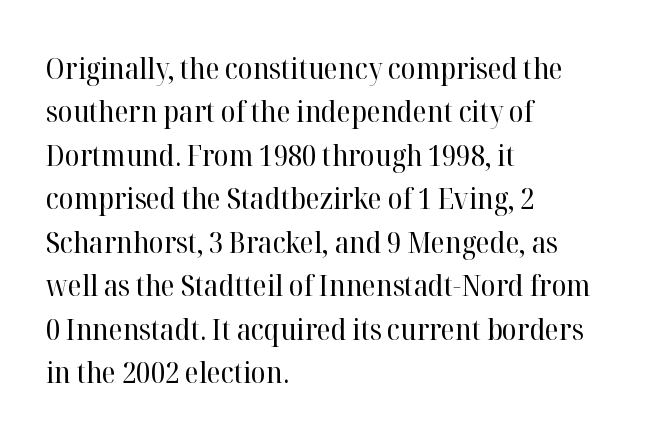
The image shows 30 px regular-weight serif type, upright; set left-aligned, normal line spacing (1.45x), normal letter spacing, not underlined; high stroke contrast and a medium x-height.
